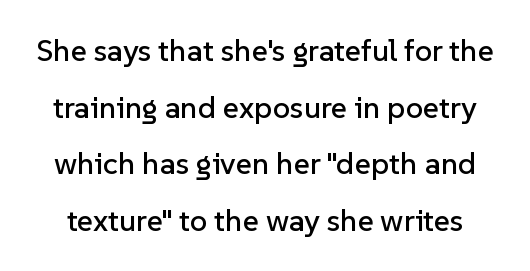
{"serif": "no", "italic": "no", "width": "normal", "stroke_contrast": "low", "x_height": "medium", "monospaced": "no", "underline": "no", "line_spacing_ratio": 1.83, "letter_spacing": "normal", "letter_spacing_em": 0.0, "glyph_px": 31}
